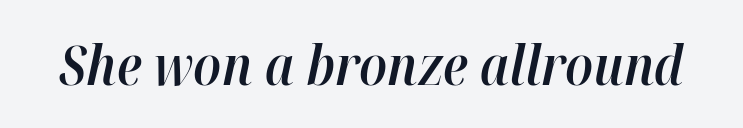
The image shows 54 px semibold type, italic (leaning right); set normal letter spacing, not underlined; high stroke contrast and a medium x-height.
